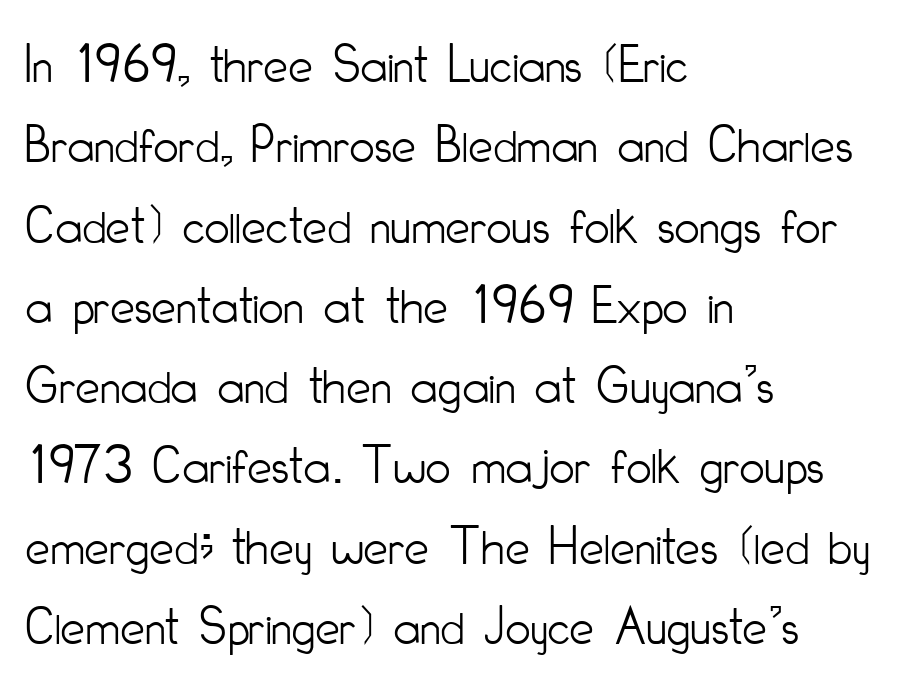
The image shows 55 px light, condensed sans-serif type, upright; set left-aligned, normal line spacing (1.46x), normal letter spacing, not underlined; low stroke contrast and a small x-height.
